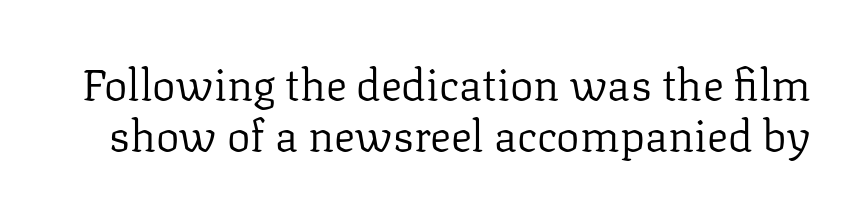
The designer went with a serif here, giving each stem small feet. Tracking here is standard; glyphs follow each other at the usual distance. Proportional: the letters do not fall into vertical columns. The specimen omits any rule beneath the text block's lines.
